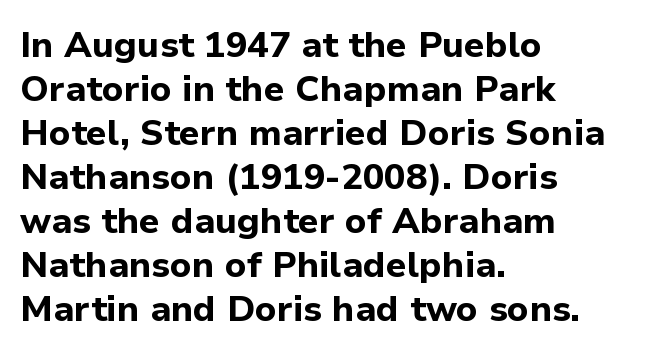
{"serif": "no", "italic": "no", "bold": "yes", "weight": "bold", "width": "normal", "stroke_contrast": "low", "x_height": "medium", "monospaced": "no", "underline": "no", "align": "left", "line_spacing_ratio": 1.22, "letter_spacing": "normal", "letter_spacing_em": 0.0, "glyph_px": 36}
